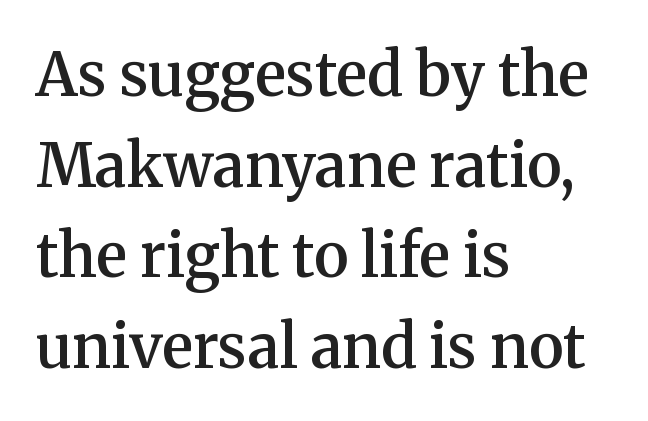
{"serif": "yes", "italic": "no", "bold": "semi", "weight": "semibold", "width": "normal", "stroke_contrast": "medium", "x_height": "medium", "monospaced": "no", "underline": "no", "align": "left", "line_spacing": "normal", "line_spacing_ratio": 1.51, "letter_spacing": "normal", "letter_spacing_em": 0.0, "glyph_px": 60}
